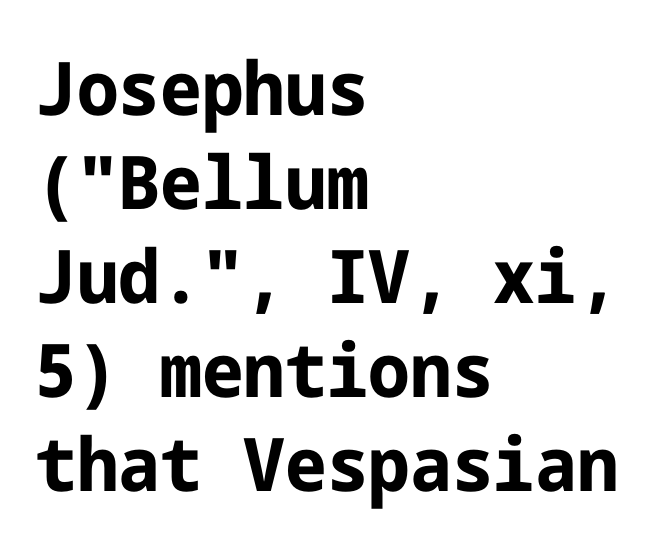
Characters follow at the spacing the type designer built in. A sans-serif font was chosen for this passage. A typesetter would mark this as roman, not italic. Check the space under the baseline: it is left empty. As a designer I'd log this as weight 700, bold.
